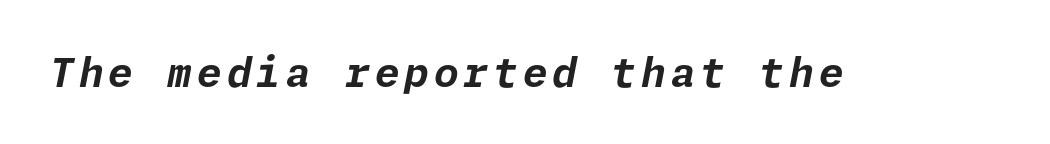
{"italic": "yes", "lean": "right", "slant_degrees": 11, "bold": "yes", "weight": "bold", "width": "normal", "stroke_contrast": "low", "x_height": "medium", "underline": "no", "glyph_px": 40}
